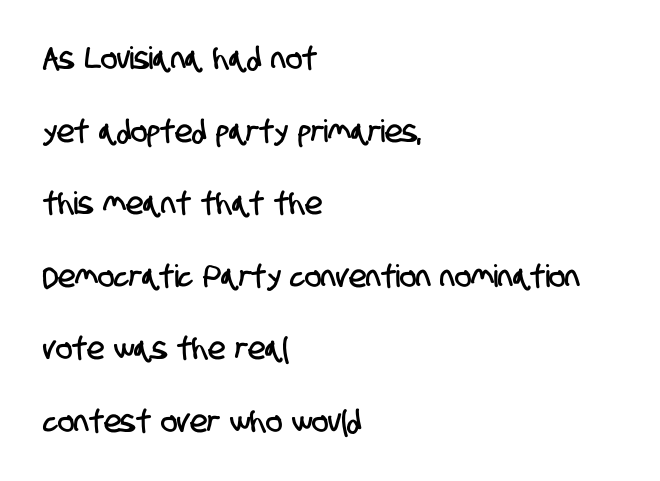
The rendering shows plain stroke endings on the letterforms — a sans-serif design. Short note: letters normally spaced. Horizontal alignment here is leftward, the default for most running prose. The vertical gap from one line to the next is large. This sample has the flowing, uneven cadence of proportional lettering. The area under the type is left untouched.
